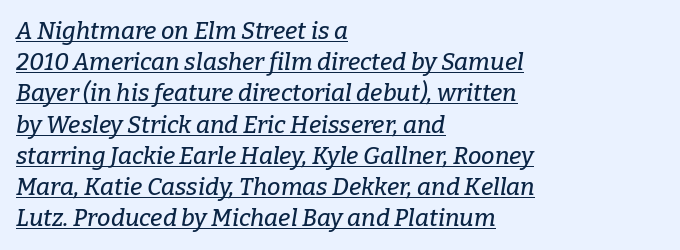
{"italic": "yes", "lean": "right", "slant_degrees": 9, "underline": "yes", "align": "left", "line_spacing": "normal", "line_spacing_ratio": 1.3, "letter_spacing": "normal", "letter_spacing_em": 0.0, "glyph_px": 24}
